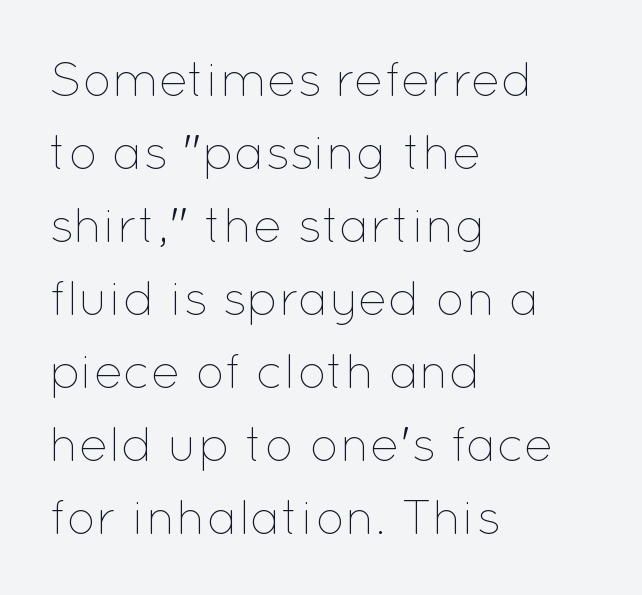
Q: Is the text bold? A: No.
Q: Is the text italic (slanted)? A: No, it is upright.
Q: Is the text underlined? A: No.
Q: How is the paragraph aligned? A: Left-aligned.
Q: Is the spacing between letters normal or unusually wide? A: Normal.
Q: Is the spacing between lines tight, normal or loose? A: Normal.
Q: Width (condensed, normal, or wide)? A: Normal.
Q: Stroke contrast? A: Low.
Q: x-height? A: Medium.
Q: Monospaced? A: No.
